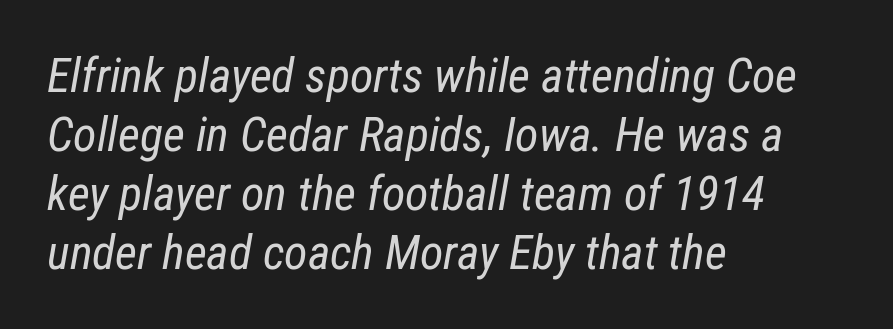
Q: Is the text bold? A: No.
Q: Is the text italic (slanted)? A: Yes, it leans right by about 12 degrees.
Q: Is the text underlined? A: No.
Q: How is the paragraph aligned? A: Left-aligned.
Q: Is the spacing between letters normal or unusually wide? A: Normal.
Q: Width (condensed, normal, or wide)? A: Condensed.
Q: Stroke contrast? A: Low.
Q: x-height? A: Medium.
Q: Monospaced? A: No.
